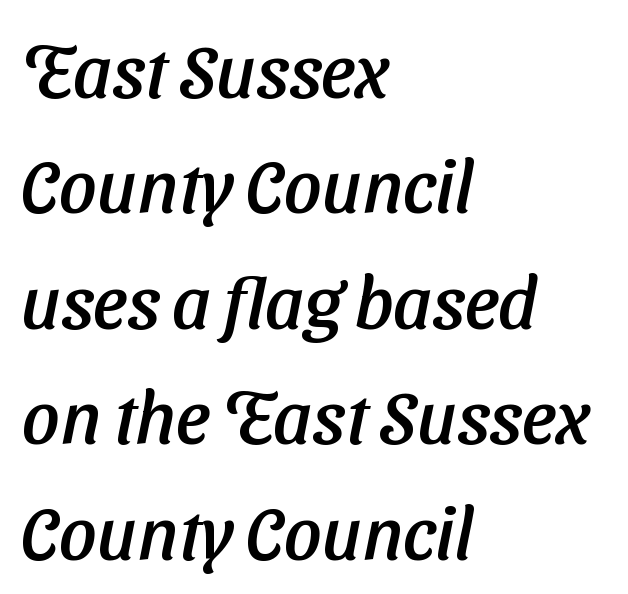
Q: Is the typeface a serif or a sans-serif typeface? A: Sans-serif.
Q: Is the text underlined? A: No.
Q: How is the paragraph aligned? A: Left-aligned.
Q: Is the spacing between letters normal or unusually wide? A: Normal.
Q: Is the spacing between lines tight, normal or loose? A: Normal.
Q: Width (condensed, normal, or wide)? A: Normal.
Q: Stroke contrast? A: Low.
Q: x-height? A: Medium.
Q: Monospaced? A: No.
